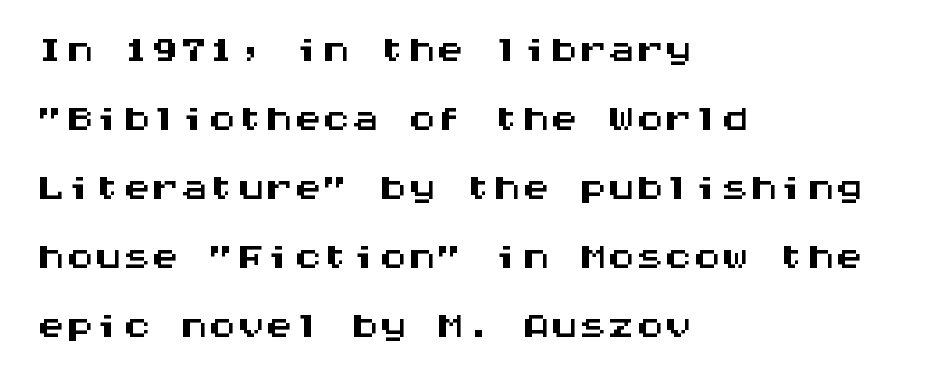
The image shows 57 px wide sans-serif type, upright, monospaced; set left-aligned, line spacing 1.21x, normal letter spacing, not underlined; medium stroke contrast and a large x-height.
